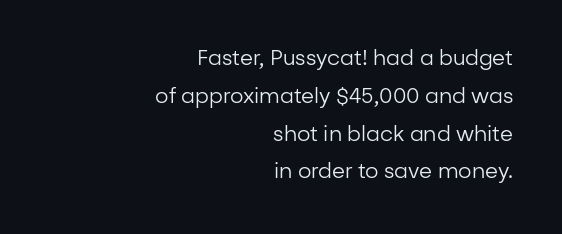
Q: Is the text bold? A: No.
Q: Is the text italic (slanted)? A: No, it is upright.
Q: Is the text underlined? A: No.
Q: How is the paragraph aligned? A: Right-aligned.
Q: Is the spacing between letters normal or unusually wide? A: Normal.
